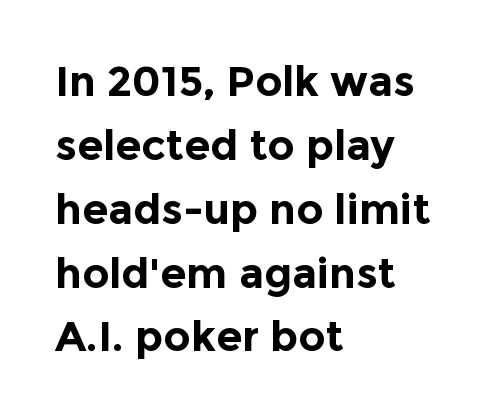
Which margin do the lines hug? The left one — the right edge is uneven. The rendering uses natural spacing where letterforms have individual widths. Standard letterfit; no display-style spreading of the glyphs. Summary of vertical rhythm: regular, with standard interline spacing. The space directly below the letters is spotless. The lettering holds an erect, upright posture throughout.
